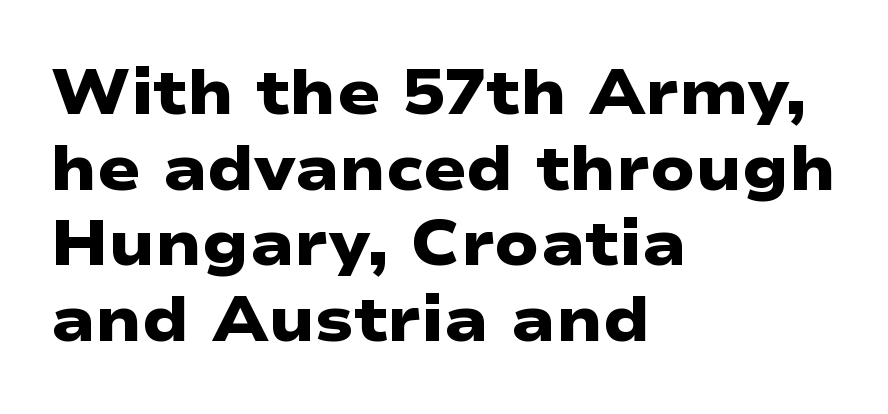
Q: Is the text bold? A: Yes.
Q: Is the typeface a serif or a sans-serif typeface? A: Sans-serif.
Q: Is the text underlined? A: No.
Q: How is the paragraph aligned? A: Left-aligned.
Q: Is the spacing between letters normal or unusually wide? A: Normal.
Q: Width (condensed, normal, or wide)? A: Wide.
Q: Stroke contrast? A: Low.
Q: x-height? A: Medium.
Q: Monospaced? A: No.
